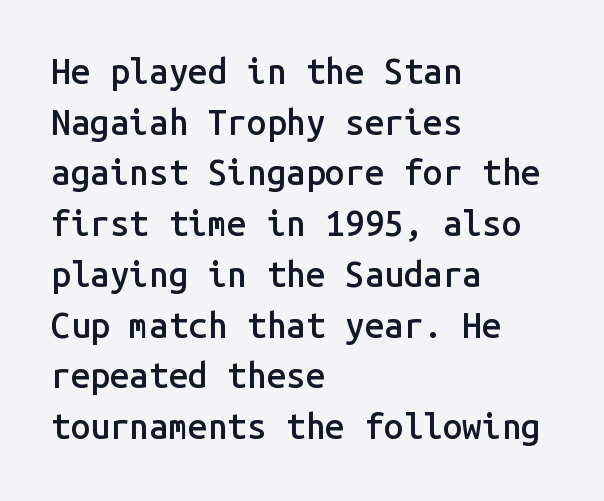
Q: Is the text bold? A: Semi-bold.
Q: Is the text italic (slanted)? A: No, it is upright.
Q: Is the typeface a serif or a sans-serif typeface? A: Sans-serif.
Q: Is the text underlined? A: No.
Q: How is the paragraph aligned? A: Left-aligned.
Q: Is the spacing between letters normal or unusually wide? A: Normal.
Q: Is the spacing between lines tight, normal or loose? A: Normal.
Q: Width (condensed, normal, or wide)? A: Normal.
Q: Stroke contrast? A: Low.
Q: x-height? A: Medium.
Q: Monospaced? A: Yes.
